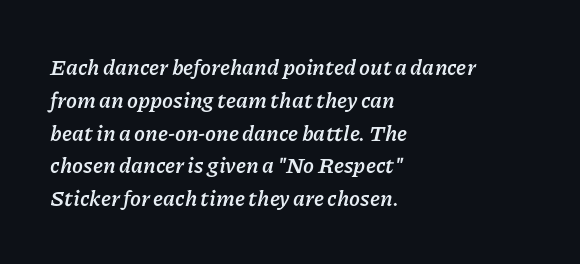
{"italic": "yes", "lean": "right", "slant_degrees": 11, "bold": "yes", "underline": "no", "align": "left", "line_spacing": "normal", "line_spacing_ratio": 1.49, "letter_spacing": "normal", "letter_spacing_em": 0.0, "glyph_px": 22}
